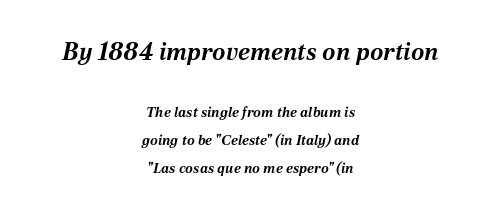
Q: Is the text bold? A: Yes.
Q: Is the text italic (slanted)? A: Yes, it leans right by about 12 degrees.
Q: Is the text underlined? A: No.
Q: How is the paragraph aligned? A: Centered.
Q: Is the spacing between letters normal or unusually wide? A: Normal.
Q: Is the spacing between lines tight, normal or loose? A: Loose.
Q: Which block of text is set in a larger size, the first (top) or the second (bottom)? A: The first (top) one.
